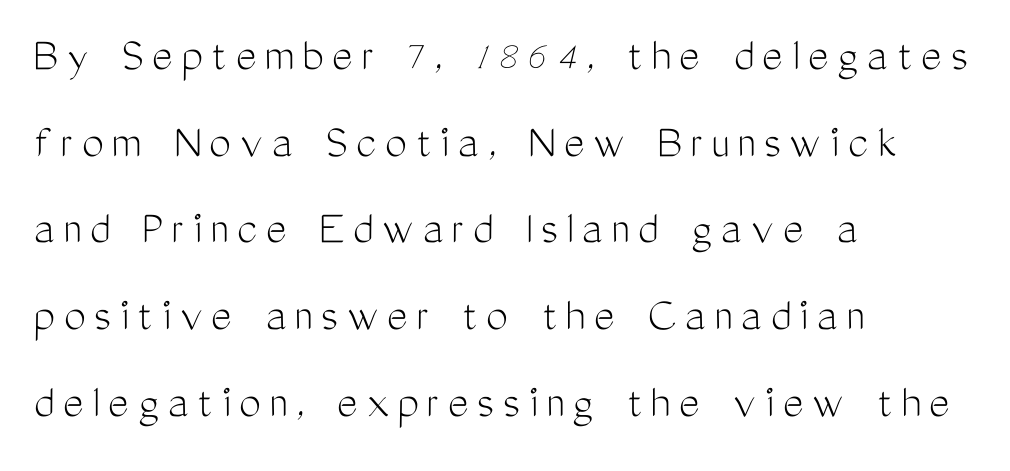
Nobody drew a line under any word here. Observe the absence of serifs on each vertical stroke in this sample. Does the lettering tilt? It doesn't — this is upright. Every row of glyphs begins at an identical x-position on the left.
